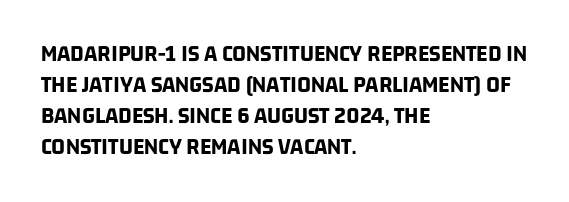
{"bold": "yes", "underline": "no", "align": "left", "line_spacing": "normal", "line_spacing_ratio": 1.29, "letter_spacing": "normal", "letter_spacing_em": 0.0, "glyph_px": 24}
